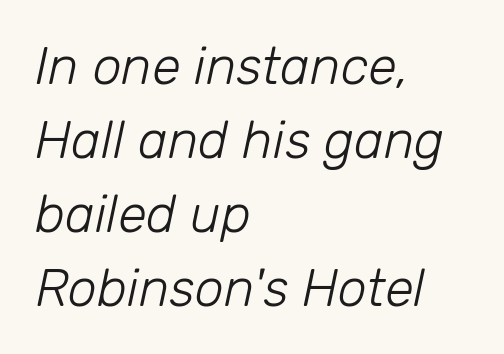
The image shows 52 px light type, italic (leaning right); set left-aligned, normal line spacing (1.42x), normal letter spacing, not underlined; low stroke contrast and a medium x-height.
